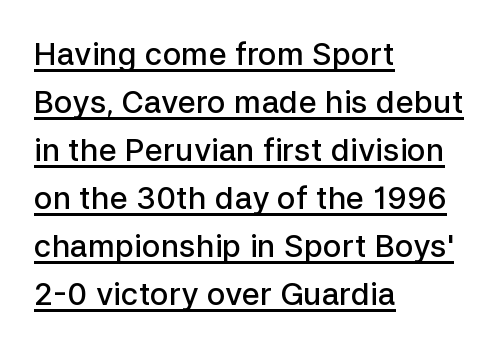
How would I describe the line gaps? Plain and ordinary. Note the varied advance widths — an 'i' is clearly narrower than an 'm'. Each letter's strokes conclude bluntly, with no projecting serifs. Nope, not italic — everything's standing straight. A typographer would call this underscored text. Where is the straight margin? On the left.
